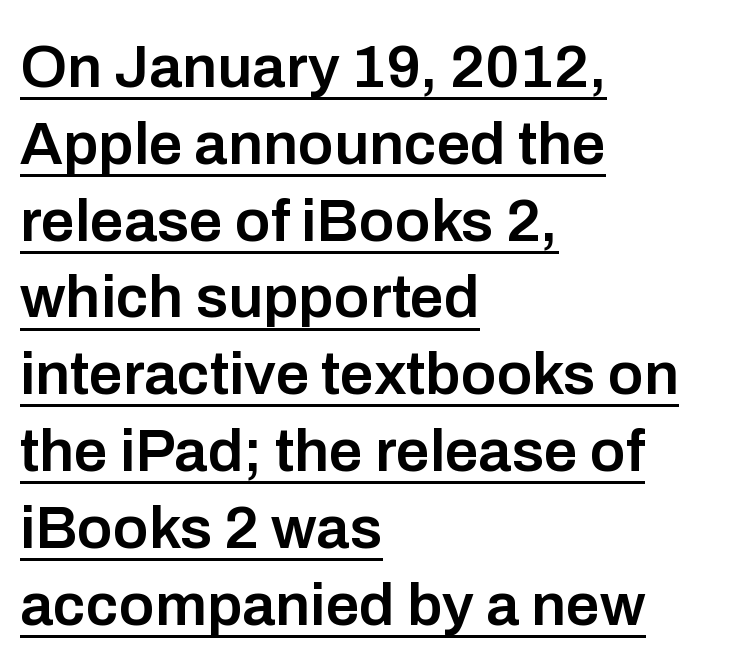
A typesetter would call this proportional, since set widths differ per character. In designer terms, the underline attribute is active on this setting. Is the type bold? Partly — it's a semibold, heavier than regular but not fully bold. Stroke terminals: plain, sans-serif.
